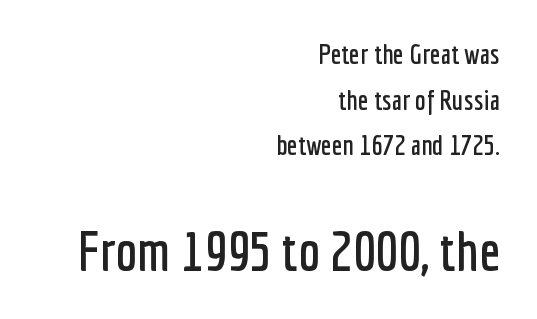
Q: Is the text italic (slanted)? A: No, it is upright.
Q: Is the typeface a serif or a sans-serif typeface? A: Sans-serif.
Q: Is the text underlined? A: No.
Q: How is the paragraph aligned? A: Right-aligned.
Q: Is the spacing between letters normal or unusually wide? A: Normal.
Q: Is the spacing between lines tight, normal or loose? A: Normal.
Q: Which block of text is set in a larger size, the first (top) or the second (bottom)? A: The second (bottom) one.
Q: Width (condensed, normal, or wide)? A: Condensed.
Q: Stroke contrast? A: Low.
Q: x-height? A: Medium.
Q: Monospaced? A: No.
